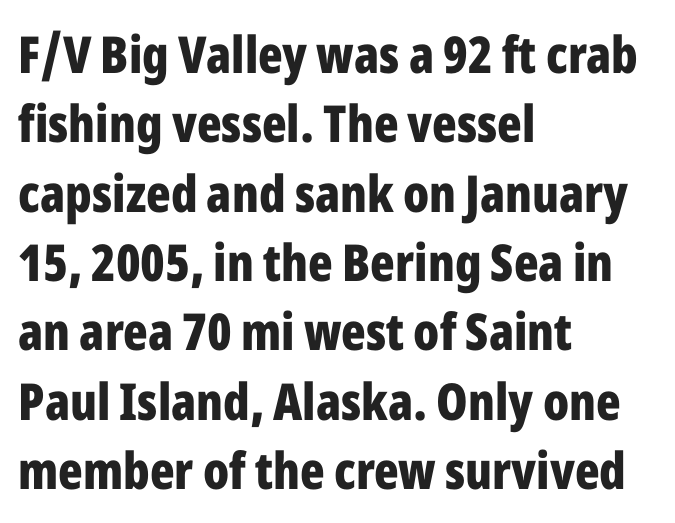
{"serif": "no", "italic": "no", "bold": "yes", "weight": "bold", "width": "condensed", "stroke_contrast": "low", "x_height": "medium", "monospaced": "no", "underline": "no", "align": "left", "line_spacing": "normal", "line_spacing_ratio": 1.36, "letter_spacing": "normal", "letter_spacing_em": 0.0, "glyph_px": 51}
